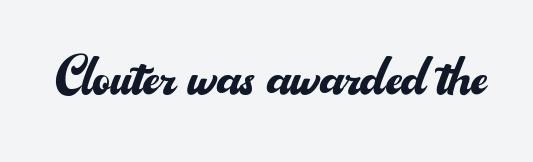
Q: Is the text bold? A: No.
Q: Is the text italic (slanted)? A: Yes.
Q: Is the typeface a serif or a sans-serif typeface? A: Sans-serif.
Q: Is the text underlined? A: No.
Q: Is the spacing between letters normal or unusually wide? A: Normal.
Q: Width (condensed, normal, or wide)? A: Normal.
Q: Stroke contrast? A: Medium.
Q: x-height? A: Small.
Q: Monospaced? A: No.
